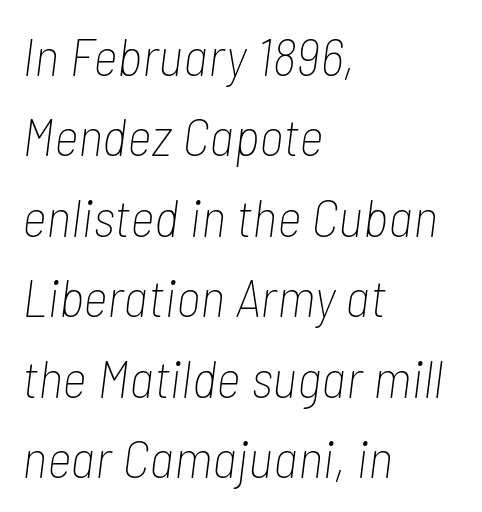
The image shows 54 px thin, condensed type, italic (leaning right); set left-aligned, normal line spacing (1.49x), normal letter spacing, not underlined; low stroke contrast and a medium x-height.
